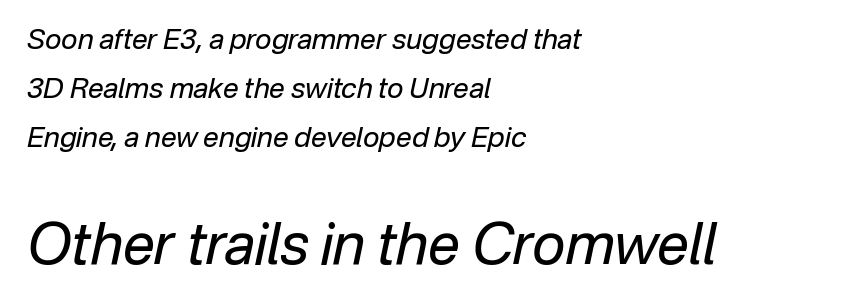
A typesetter would call this proportional, since set widths differ per character. In terms of letterspacing, this is plain default setting. The face used here has a pronounced slope to its letters. The emphasis by scale lands on block number two, below. In CSS terms this would be text-align: left.
